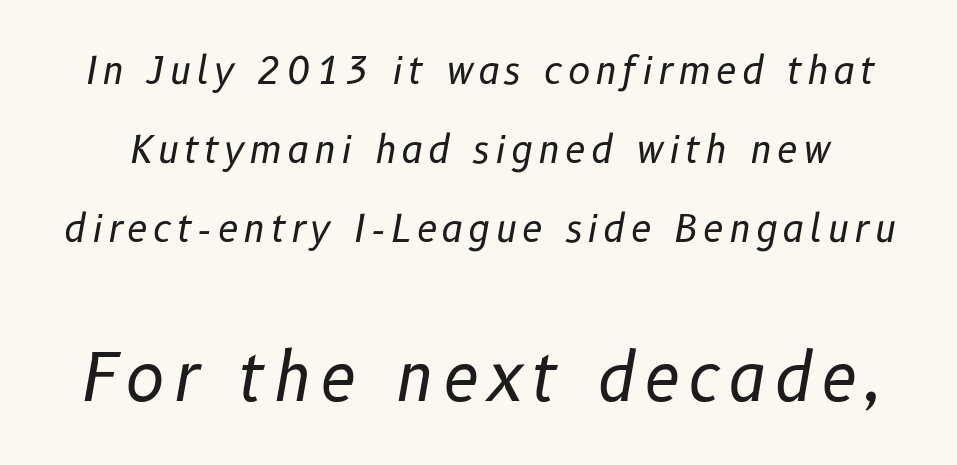
Is there much room between lines? Yes — plenty of vertical air separates them. Compare the two chunks: the lower has the greater cap height. Designer's note — italics engaged. Decoration check: the copy has no underline. You could not count columns in this text — the font is proportionally spaced. The weight would be labelled regular, book, light, or lighter still.
